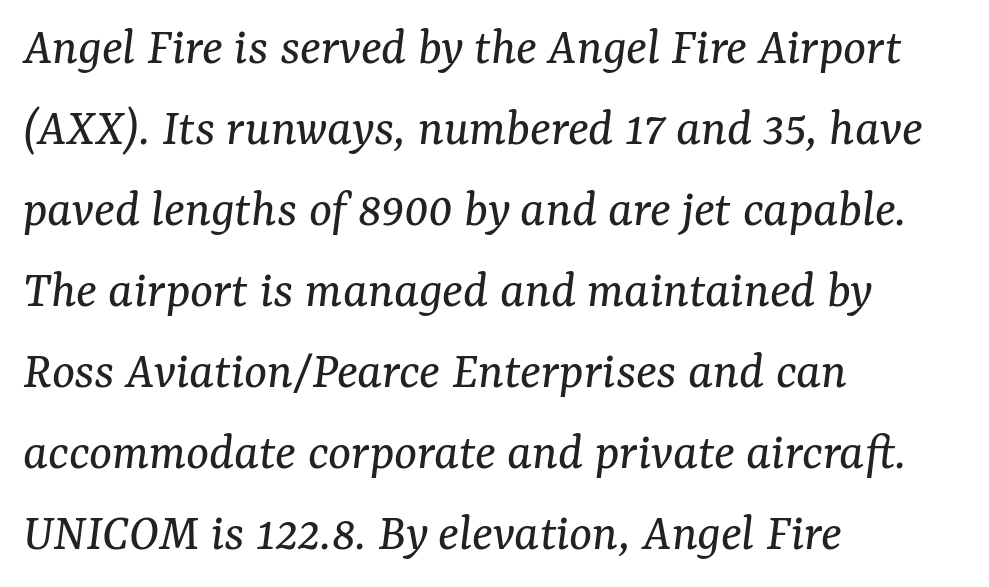
On a weight scale, this lands at 450 or below. This rendering features lettering with no underline. Alignment: flush left. Looks like regular typesetting: each glyph gets only the width it needs. When letters slant like this, we call the style italic. These lines sit exactly where default settings would place them.
